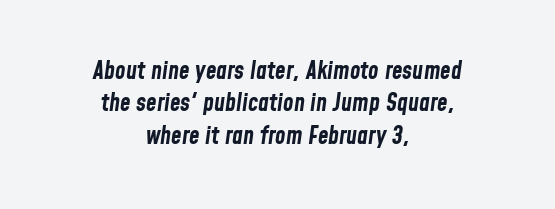
The image shows 24 px bold type, italic (leaning right); set centered, normal line spacing (1.35x), normal letter spacing, not underlined.
